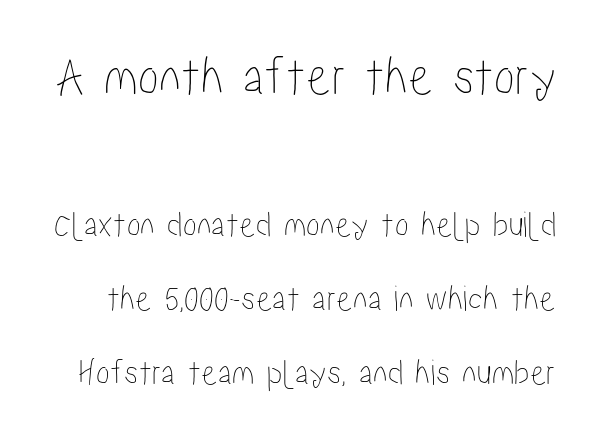
Q: Is the text italic (slanted)? A: No, it is upright.
Q: Is the text underlined? A: No.
Q: Is the spacing between letters normal or unusually wide? A: Normal.
Q: Is the spacing between lines tight, normal or loose? A: Loose.
Q: Which block of text is set in a larger size, the first (top) or the second (bottom)? A: The first (top) one.
Q: Width (condensed, normal, or wide)? A: Condensed.
Q: Stroke contrast? A: Low.
Q: x-height? A: Medium.
Q: Monospaced? A: No.
